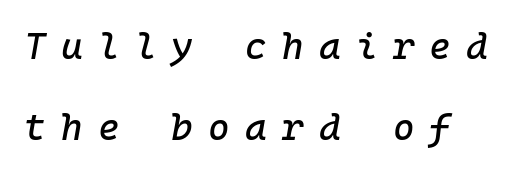
The image shows 37 px text type, italic (leaning right); set loose line spacing (2.19x), unusually wide letter spacing (+0.41 em), not underlined; low stroke contrast and a medium x-height.
